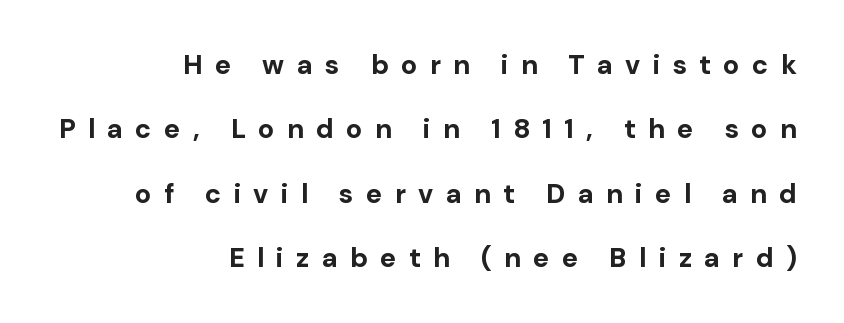
The image shows 27 px bold type, upright; set right-aligned, loose line spacing (2.38x), unusually wide letter spacing (+0.46 em), not underlined.
